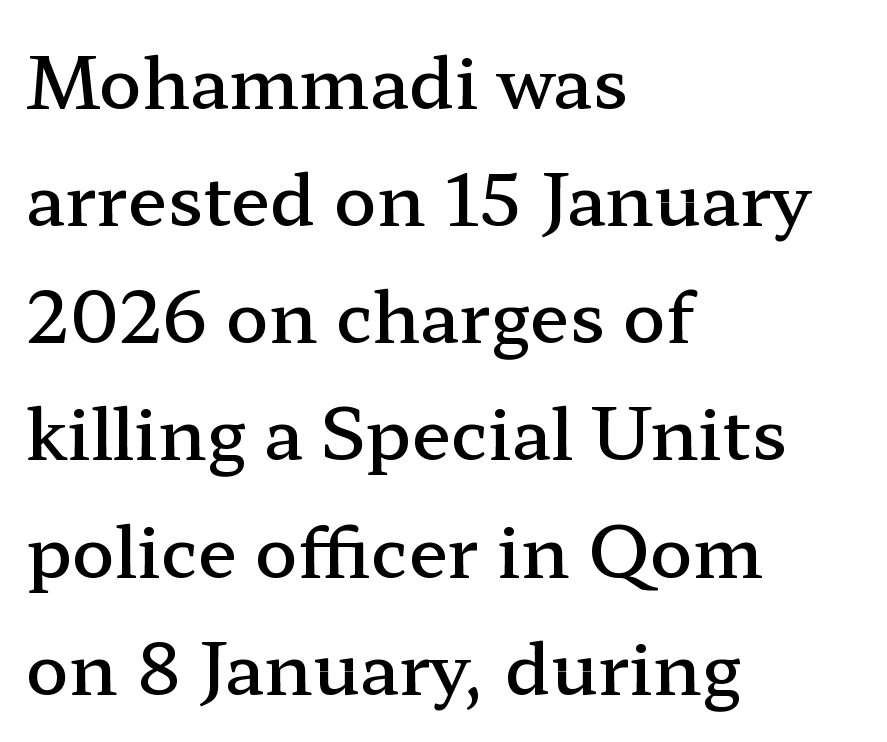
Q: Is the text bold? A: Semi-bold.
Q: Is the text italic (slanted)? A: No, it is upright.
Q: Is the typeface a serif or a sans-serif typeface? A: Serif.
Q: Is the text underlined? A: No.
Q: How is the paragraph aligned? A: Left-aligned.
Q: Is the spacing between letters normal or unusually wide? A: Normal.
Q: Is the spacing between lines tight, normal or loose? A: Normal.
Q: Width (condensed, normal, or wide)? A: Wide.
Q: Stroke contrast? A: Low.
Q: x-height? A: Medium.
Q: Monospaced? A: No.
